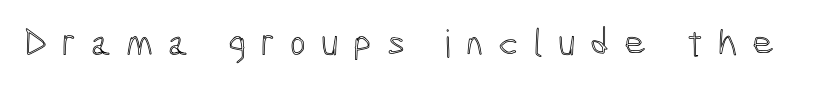
Characters remain perfectly vertical along every line. Tracking value appears strongly positive — letters spread wide. Just letters on the line, the space beneath them empty. A typesetter would call this proportional, since set widths differ per character.
